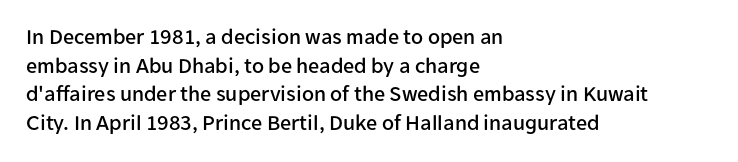
The image shows 22 px text type, upright; set left-aligned, normal line spacing (1.3x), normal letter spacing, not underlined.
